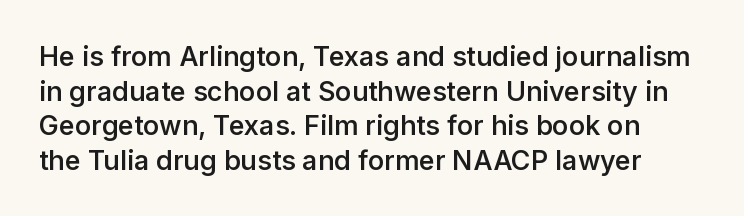
Q: Is the text bold? A: Semi-bold.
Q: Is the text italic (slanted)? A: No, it is upright.
Q: Is the text underlined? A: No.
Q: Is the spacing between letters normal or unusually wide? A: Normal.
Q: Is the spacing between lines tight, normal or loose? A: Normal.
